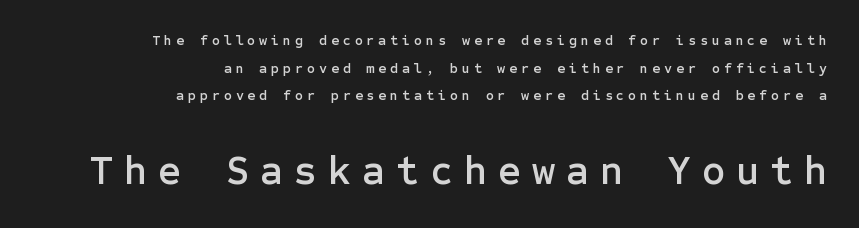
The image shows 40 px sans-serif type, upright; set right-aligned, loose line spacing (1.98x), unusually wide letter spacing (+0.27 em), not underlined; the second (bottom) block is 2.86x larger; low stroke contrast and a medium x-height.
